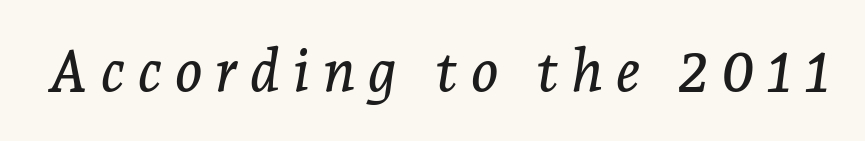
{"serif": "yes", "italic": "yes", "lean": "right", "slant_degrees": 7, "width": "normal", "stroke_contrast": "low", "x_height": "medium", "monospaced": "no", "underline": "no", "letter_spacing": "wide", "letter_spacing_em": 0.22, "glyph_px": 58}
